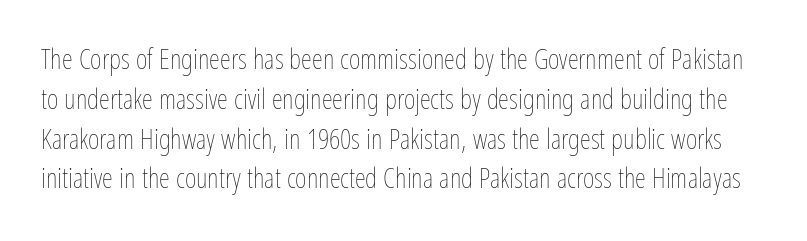
Q: Is the text bold? A: No.
Q: Is the text italic (slanted)? A: No, it is upright.
Q: Is the text underlined? A: No.
Q: Is the spacing between letters normal or unusually wide? A: Normal.
Q: Is the spacing between lines tight, normal or loose? A: Normal.
Q: Width (condensed, normal, or wide)? A: Condensed.
Q: Stroke contrast? A: Low.
Q: x-height? A: Medium.
Q: Monospaced? A: No.
